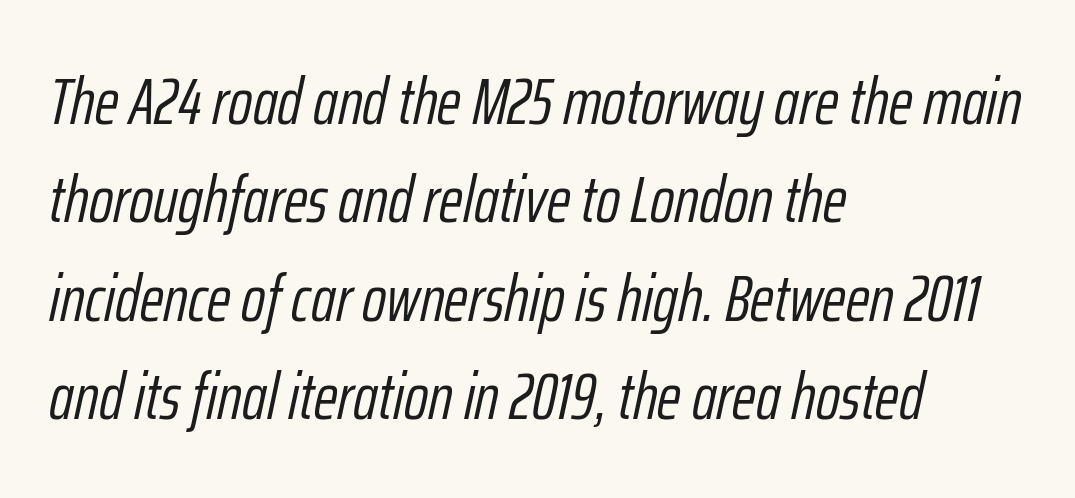
The image shows 66 px light, condensed type, italic (leaning right); set left-aligned, normal line spacing (1.49x), normal letter spacing, not underlined; low stroke contrast and a medium x-height.
